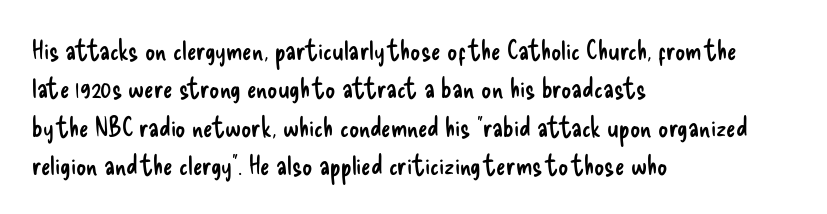
{"serif": "no", "italic": "no", "bold": "no", "weight": "regular", "width": "condensed", "stroke_contrast": "low", "x_height": "small", "monospaced": "no", "underline": "no", "align": "left", "line_spacing": "normal", "line_spacing_ratio": 1.37, "letter_spacing": "normal", "letter_spacing_em": 0.0, "glyph_px": 28}
